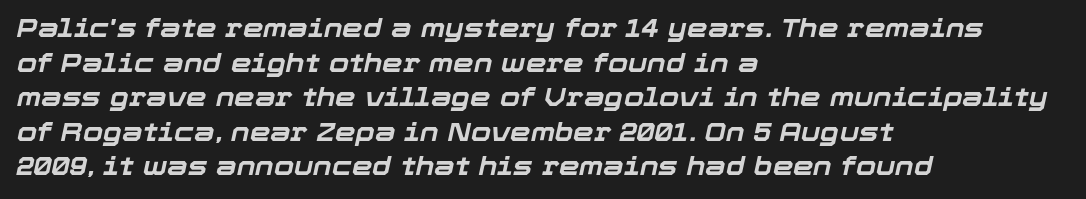
Q: Is the text bold? A: Yes.
Q: Is the text italic (slanted)? A: Yes, it leans right by about 12 degrees.
Q: Is the text underlined? A: No.
Q: How is the paragraph aligned? A: Left-aligned.
Q: Is the spacing between letters normal or unusually wide? A: Normal.
Q: Is the spacing between lines tight, normal or loose? A: Normal.
